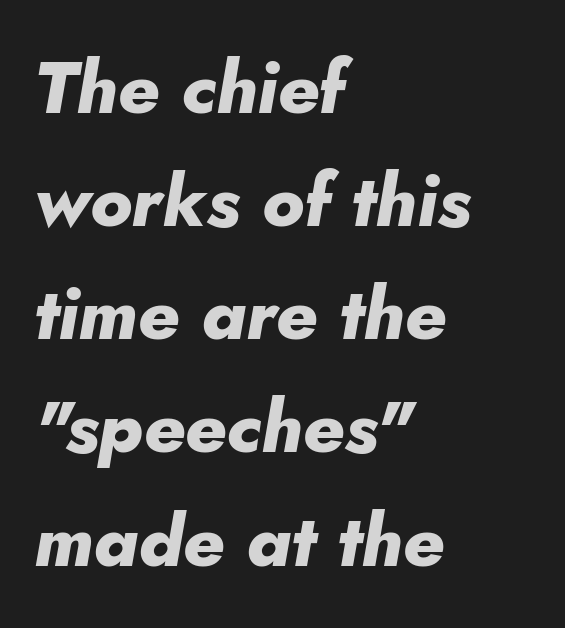
{"italic": "yes", "lean": "right", "slant_degrees": 10, "bold": "yes", "weight": "heavy", "width": "normal", "stroke_contrast": "low", "x_height": "small", "monospaced": "no", "underline": "no", "align": "left", "line_spacing": "normal", "line_spacing_ratio": 1.55, "letter_spacing": "normal", "letter_spacing_em": 0.0, "glyph_px": 73}
